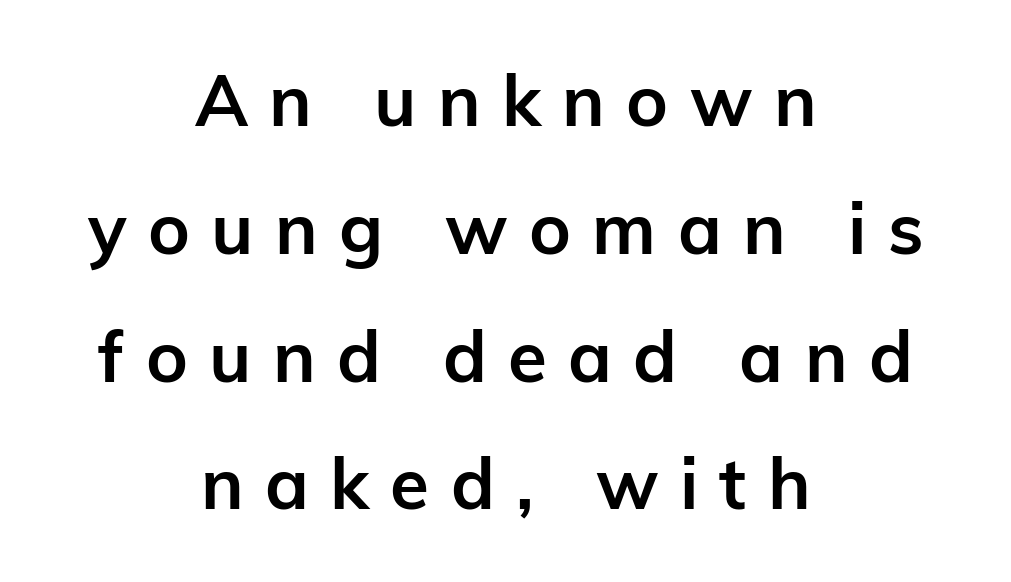
{"serif": "no", "italic": "no", "bold": "yes", "weight": "semibold", "width": "normal", "stroke_contrast": "low", "x_height": "medium", "monospaced": "no", "underline": "no", "align": "center", "line_spacing_ratio": 1.8, "letter_spacing": "wide", "letter_spacing_em": 0.3, "glyph_px": 71}
